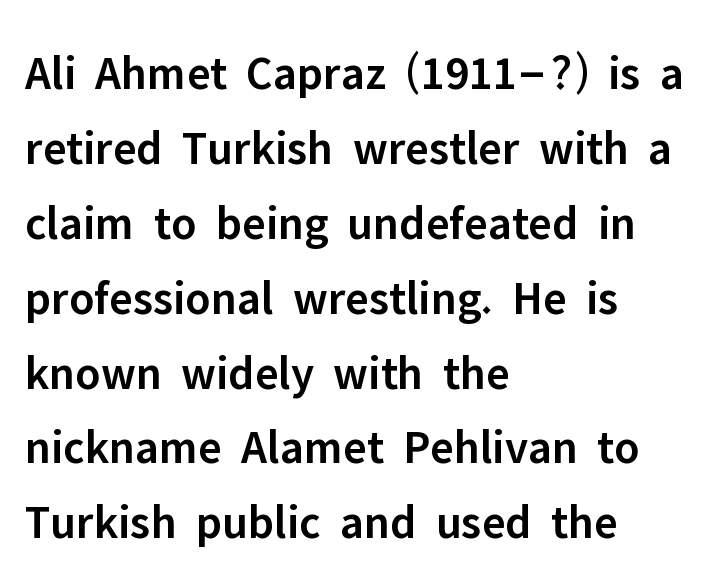
This is the in-between weight designers call semibold or demi. The line texture is even and compact thanks to regular tracking. Underline: absent. Spacing verdict: proportional, widths tailored to each character.
